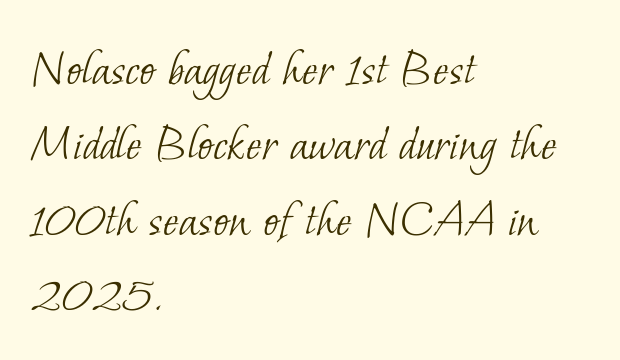
Q: Is the text bold? A: No.
Q: Is the typeface a serif or a sans-serif typeface? A: Serif.
Q: Is the text underlined? A: No.
Q: How is the paragraph aligned? A: Left-aligned.
Q: Is the spacing between letters normal or unusually wide? A: Normal.
Q: Is the spacing between lines tight, normal or loose? A: Normal.
Q: Width (condensed, normal, or wide)? A: Normal.
Q: Stroke contrast? A: Low.
Q: x-height? A: Small.
Q: Monospaced? A: No.
